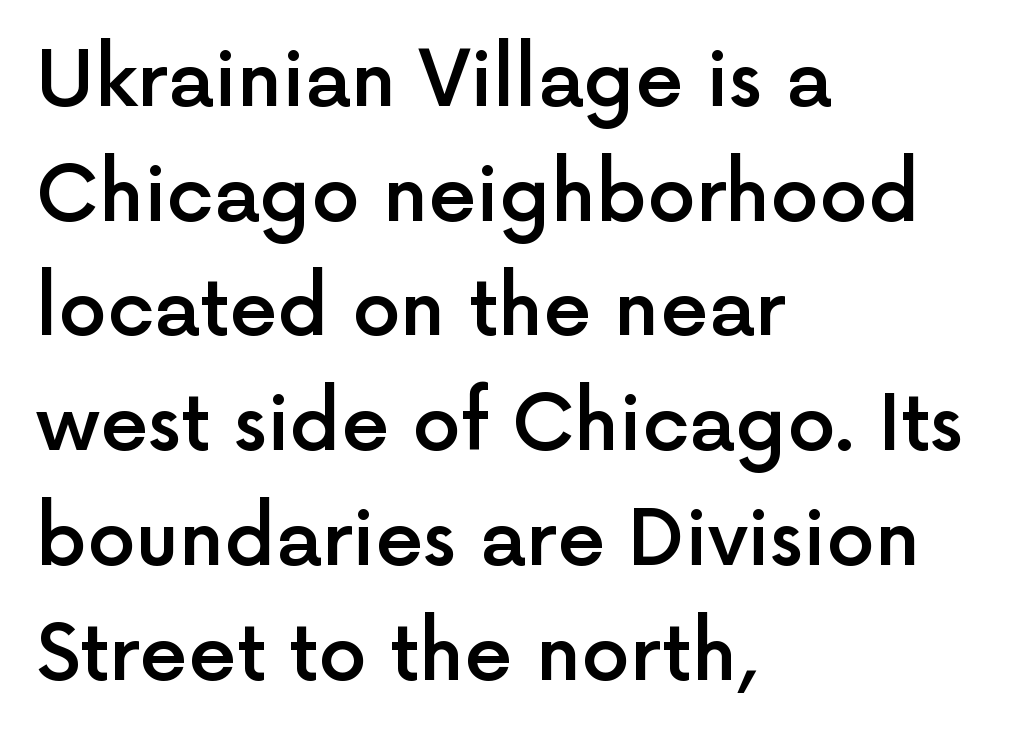
Q: Is the text bold? A: Semi-bold.
Q: Is the text italic (slanted)? A: No, it is upright.
Q: Is the typeface a serif or a sans-serif typeface? A: Sans-serif.
Q: Is the text underlined? A: No.
Q: How is the paragraph aligned? A: Left-aligned.
Q: Is the spacing between letters normal or unusually wide? A: Normal.
Q: Is the spacing between lines tight, normal or loose? A: Normal.
Q: Width (condensed, normal, or wide)? A: Normal.
Q: x-height? A: Medium.
Q: Monospaced? A: No.
